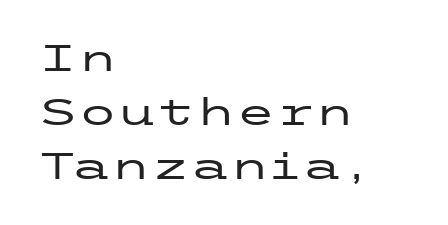
{"serif": "no", "italic": "no", "width": "wide", "stroke_contrast": "low", "x_height": "medium", "underline": "no", "align": "left", "line_spacing": "normal", "line_spacing_ratio": 1.5, "letter_spacing": "normal", "letter_spacing_em": 0.0, "glyph_px": 36}
